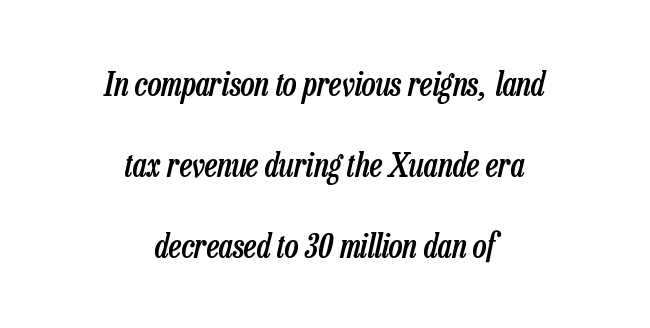
Q: Is the text bold? A: Semi-bold.
Q: Is the text italic (slanted)? A: Yes, it leans right by about 13 degrees.
Q: Is the text underlined? A: No.
Q: How is the paragraph aligned? A: Centered.
Q: Is the spacing between letters normal or unusually wide? A: Normal.
Q: Is the spacing between lines tight, normal or loose? A: Loose.
Q: Width (condensed, normal, or wide)? A: Condensed.
Q: Stroke contrast? A: Low.
Q: x-height? A: Medium.
Q: Monospaced? A: No.
